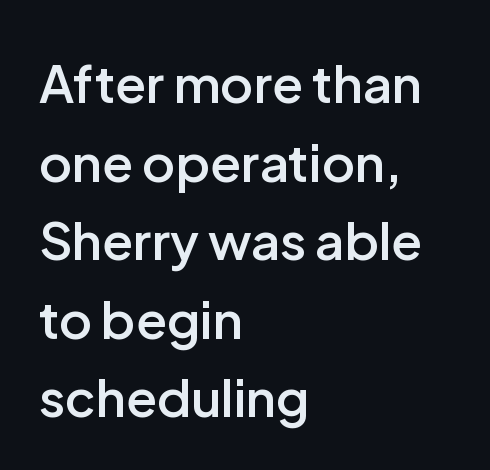
The image shows 51 px semibold sans-serif type, upright; set left-aligned, normal line spacing (1.54x), normal letter spacing, not underlined; low stroke contrast and a medium x-height.
